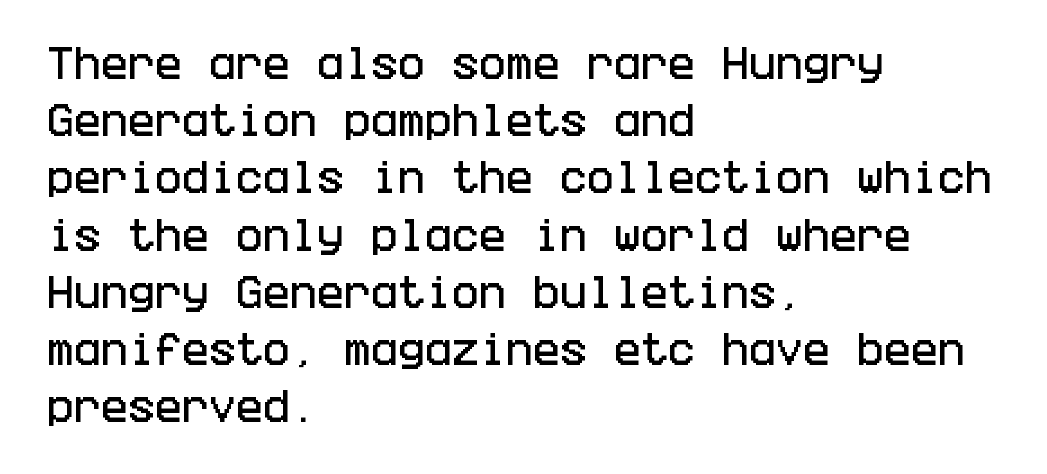
The image shows 36 px condensed sans-serif type, upright; set left-aligned, normal line spacing (1.59x), normal letter spacing, not underlined; low stroke contrast and a large x-height.
